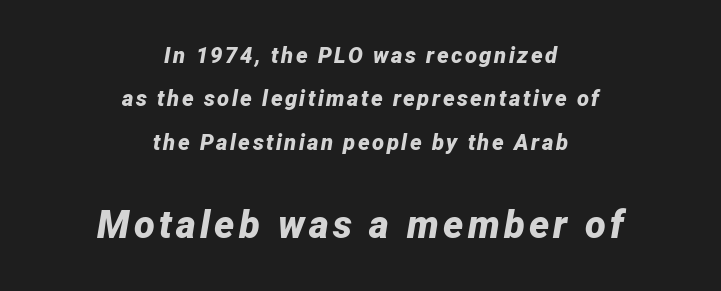
{"italic": "yes", "lean": "right", "slant_degrees": 12, "bold": "yes", "weight": "bold", "width": "normal", "stroke_contrast": "low", "x_height": "medium", "monospaced": "no", "underline": "no", "align": "center", "line_spacing": "loose", "line_spacing_ratio": 1.97, "larger_block": "second", "size_ratio": 1.73, "glyph_px": 38}
